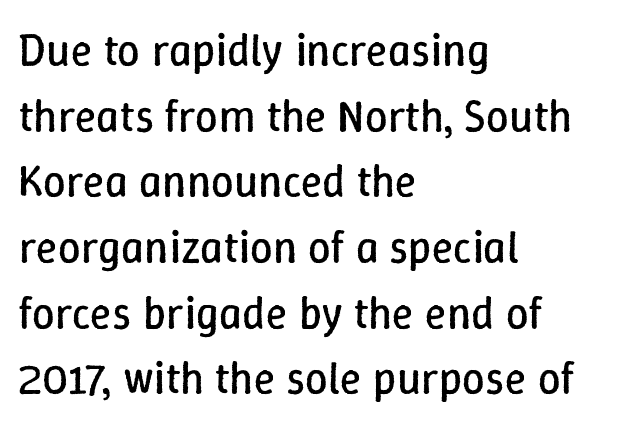
The image shows 45 px regular-weight type, upright; set left-aligned, normal line spacing (1.46x), normal letter spacing, not underlined; low stroke contrast and a medium x-height.
